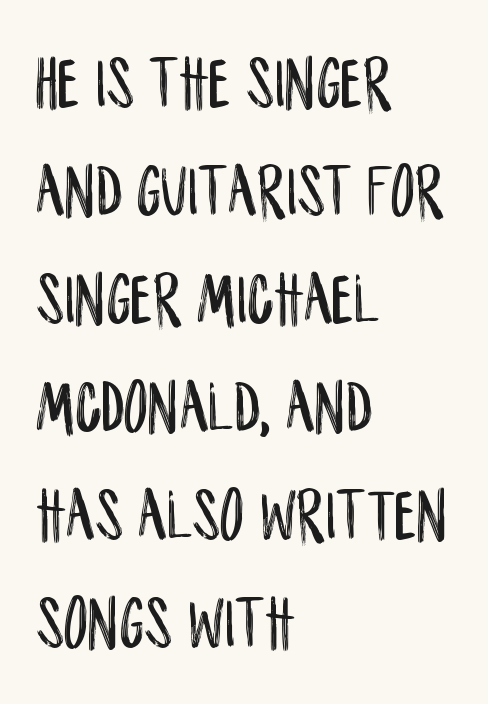
The image shows 76 px condensed sans-serif type, upright; set left-aligned, normal line spacing (1.42x), normal letter spacing, not underlined; low stroke contrast and a large x-height.
